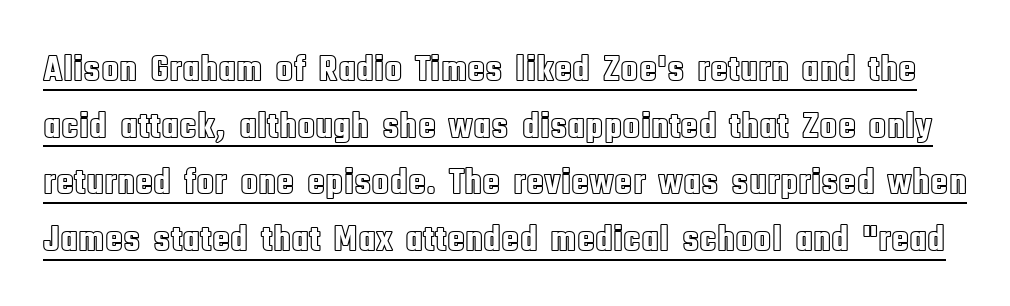
The image shows 37 px condensed type, upright; set normal line spacing (1.53x), normal letter spacing, underlined; a large x-height.
